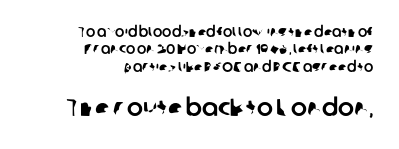
In CSS terms this would be text-align: right. Here the glyphs are tracked normally, forming tight word shapes. Letters rest on an invisible, unmarked baseline. The face used here appears at its bigger size in the lower chunk.
